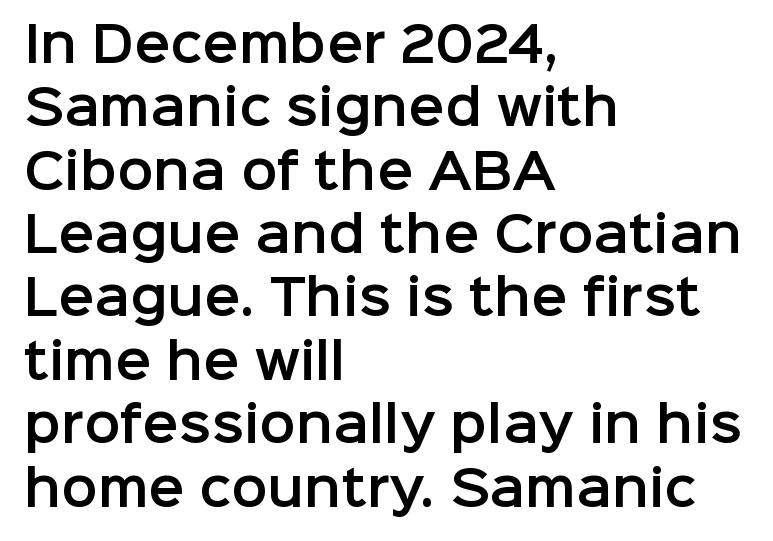
The image shows 48 px sans-serif type, upright; set left-aligned, normal line spacing (1.32x), normal letter spacing, not underlined; low stroke contrast and a medium x-height.
